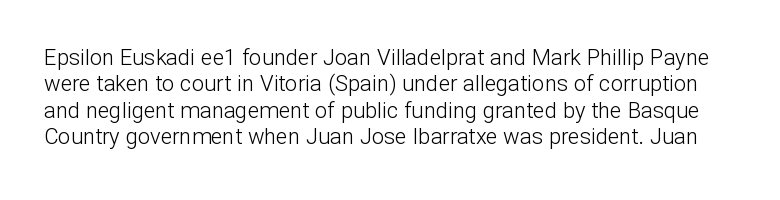
The image shows 22 px text type, upright; set line spacing 1.2x, normal letter spacing, not underlined.
